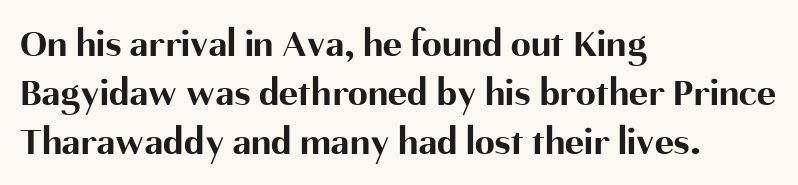
The passage shown is not underscored anywhere. Caption: multi-line text, flush left, ragged right. This is the regular roman posture of the typeface. Typographic density is high because the face is bold. In terms of letterform style, serifs are entirely absent.
